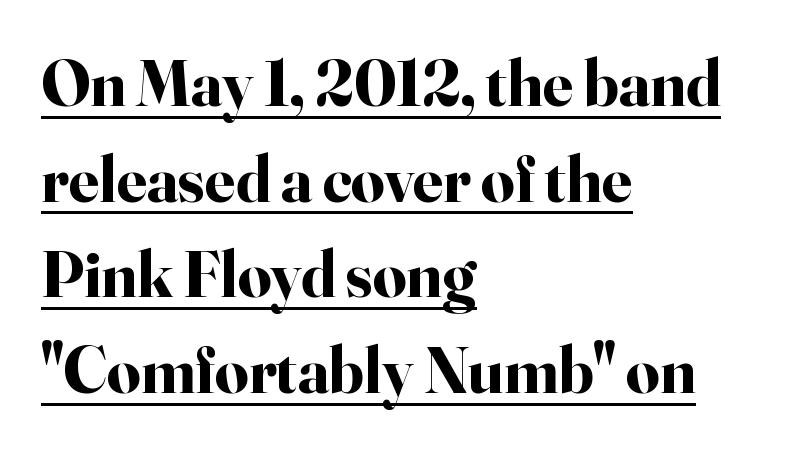
{"serif": "yes", "italic": "no", "bold": "yes", "weight": "bold", "width": "normal", "stroke_contrast": "high", "x_height": "small", "monospaced": "no", "underline": "yes", "align": "left", "line_spacing": "normal", "line_spacing_ratio": 1.45, "letter_spacing": "normal", "letter_spacing_em": 0.0, "glyph_px": 66}
